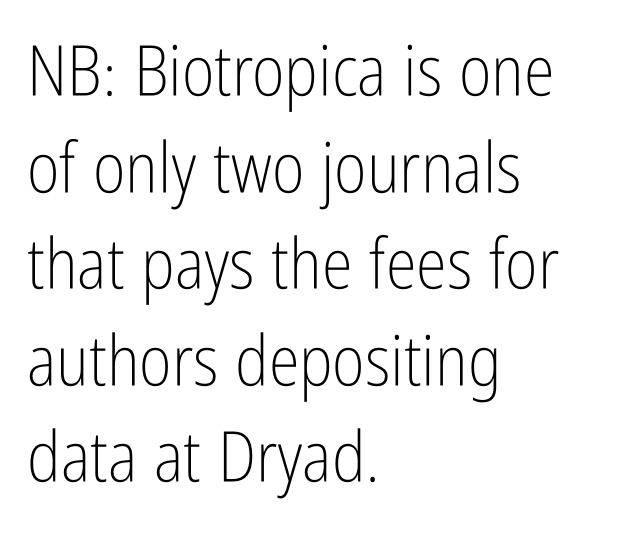
Rule under the text: the space is simply empty. Letters have the restrained weight of plain body copy at most. Character widths vary here, with narrow letters taking less room than wide ones. The rendering uses a moderate line-height, typical for paragraphs. Students, note that the glyphs here touch the page at normal intervals. If you drew a ruler down the left edge, every line would touch it.
